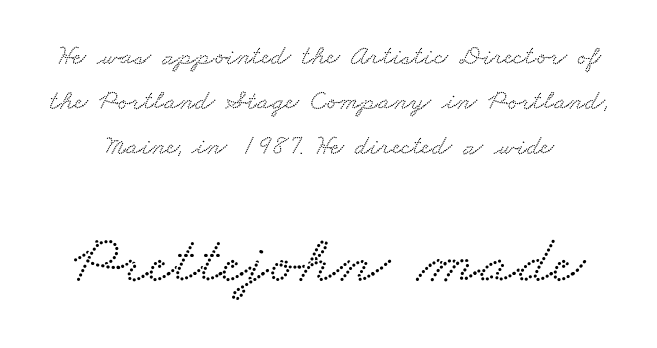
Q: Is the typeface a serif or a sans-serif typeface? A: Serif.
Q: Is the text underlined? A: No.
Q: Is the spacing between letters normal or unusually wide? A: Normal.
Q: Is the spacing between lines tight, normal or loose? A: Normal.
Q: Which block of text is set in a larger size, the first (top) or the second (bottom)? A: The second (bottom) one.
Q: Width (condensed, normal, or wide)? A: Wide.
Q: Stroke contrast? A: Low.
Q: x-height? A: Small.
Q: Monospaced? A: No.
